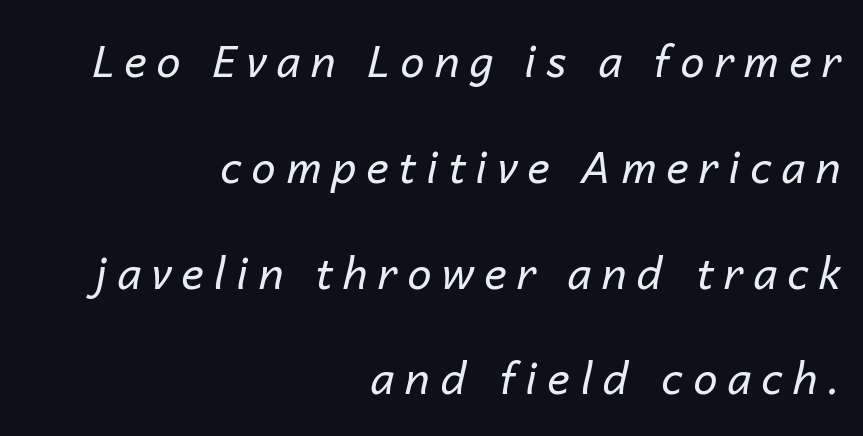
Characters are canted at an angle relative to the baseline's perpendicular. The letters are spread apart with noticeably loose tracking. A flush-right, rag-left setting is used for this passage. The space beneath each line is pristine and unruled. This sample has the flowing, uneven cadence of proportional lettering.
